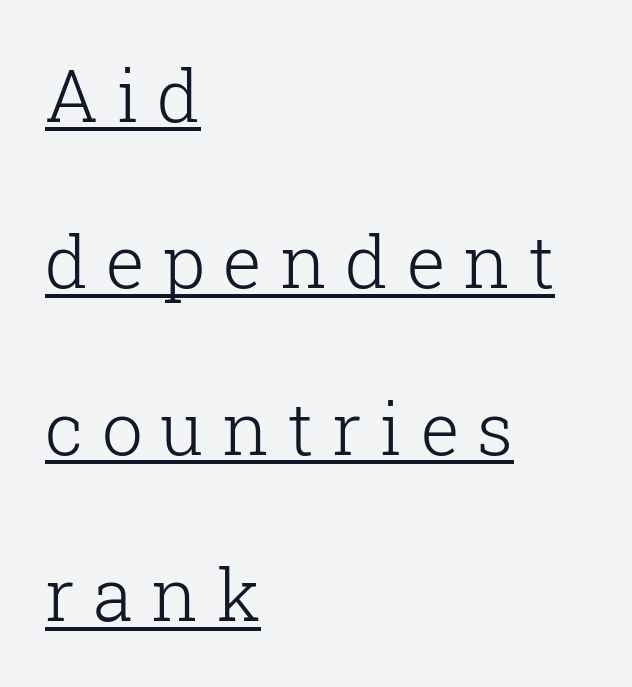
{"serif": "yes", "italic": "no", "bold": "no", "weight": "light", "width": "normal", "stroke_contrast": "low", "x_height": "medium", "monospaced": "no", "underline": "yes", "align": "left", "line_spacing": "loose", "line_spacing_ratio": 2.28, "letter_spacing": "wide", "letter_spacing_em": 0.25, "glyph_px": 73}
